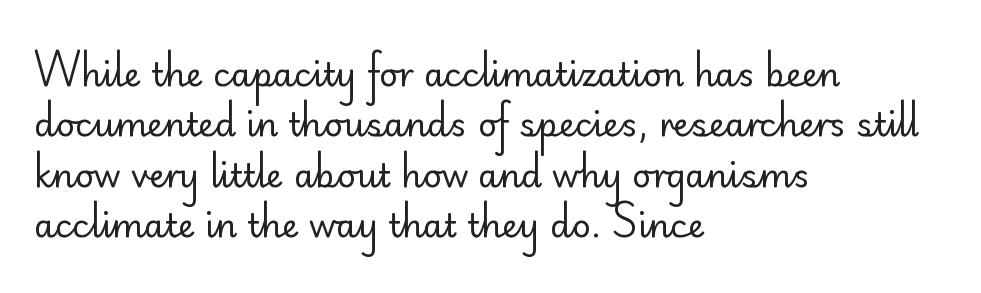
Summary of weight: not heavy and not bold. Do the characters align in a grid? No, the font is proportional. Quick note: underline off. Glyph-to-glyph distance matches everyday printed text. Vertically, the passage feels balanced, rows spaced as you'd expect.
